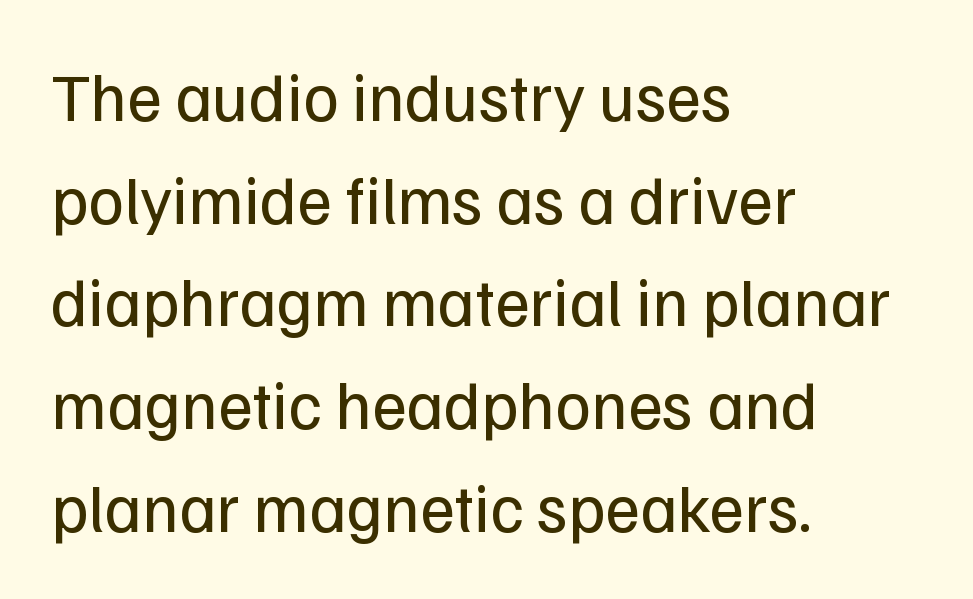
The zone under the glyphs is completely vacant. The rows are spaced the way most documents space them. The type sits square on the baseline with zero lean. The paragraph shown leans on its left margin.
